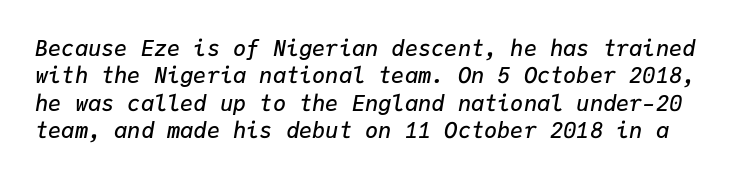
{"italic": "yes", "lean": "right", "slant_degrees": 9, "bold": "semi", "underline": "no", "line_spacing_ratio": 1.24, "letter_spacing": "normal", "letter_spacing_em": 0.0, "glyph_px": 22}
